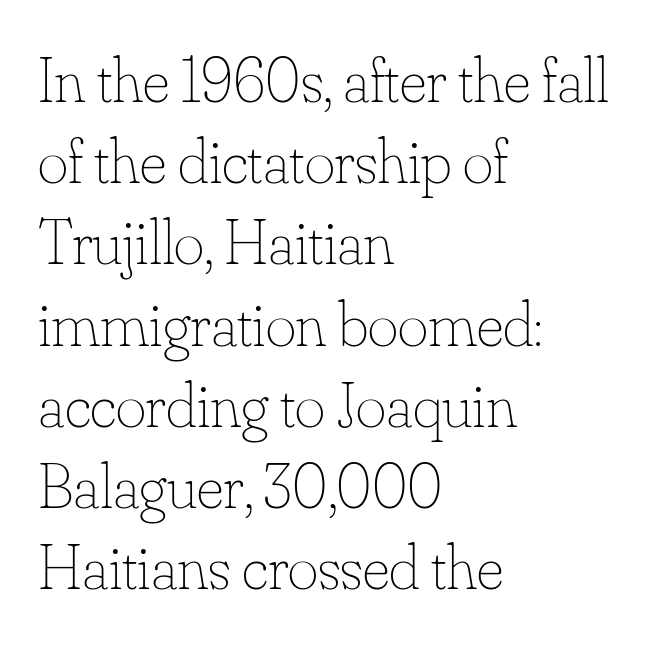
The image shows 65 px thin type, upright; set left-aligned, normal line spacing (1.25x), normal letter spacing, not underlined; low stroke contrast and a small x-height.
